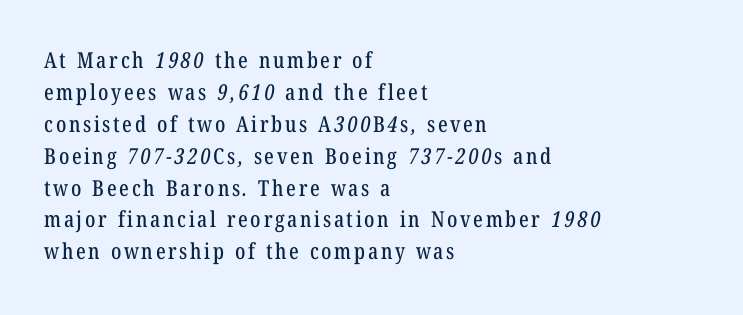
Q: Is the text underlined? A: No.
Q: How is the paragraph aligned? A: Left-aligned.
Q: Is the spacing between lines tight, normal or loose? A: Normal.
